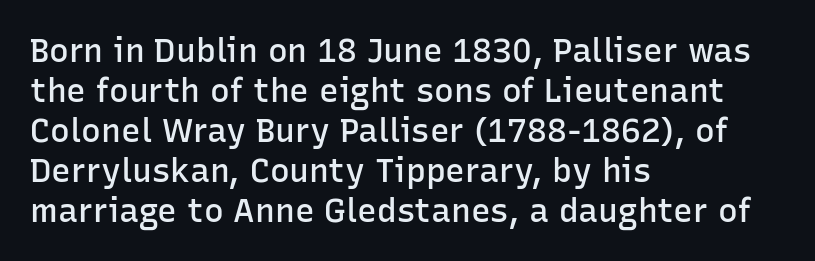
Character widths vary here, with narrow letters taking less room than wide ones. Tracking value appears to be zero — textbook default spacing. The face used here is a sans, in the tradition of grotesques and geometrics. I'd describe the lettering as semibold — firm but not a full bold.
